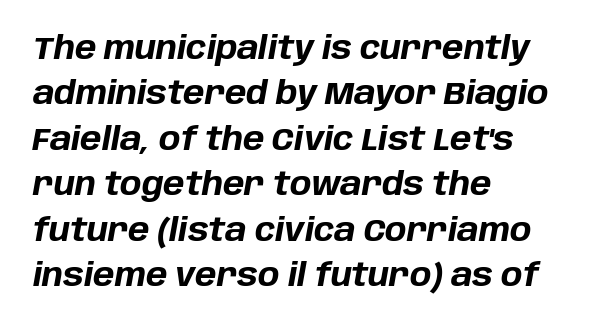
The letterforms sit shoulder to shoulder at normal distance. The specimen omits any rule beneath the text block's lines. Slant detected: the letters are inclined. Proportional: the letters do not fall into vertical columns. Each glyph is drawn with heavy, bold strokes.
